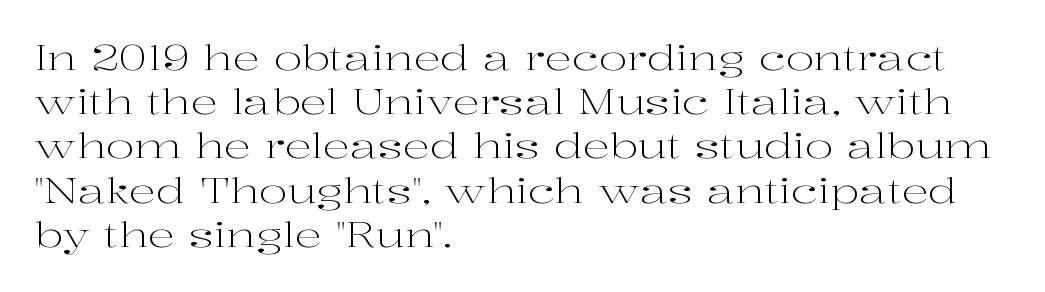
The image shows 34 px light, wide serif type, upright; set left-aligned, normal line spacing (1.3x), normal letter spacing, not underlined; high stroke contrast and a medium x-height.
